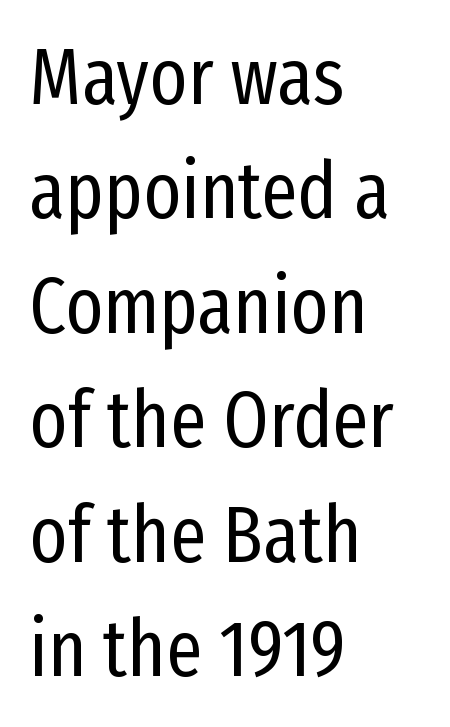
{"serif": "no", "italic": "no", "bold": "no", "weight": "regular", "width": "condensed", "stroke_contrast": "low", "x_height": "medium", "monospaced": "no", "underline": "no", "align": "left", "line_spacing": "normal", "line_spacing_ratio": 1.43, "letter_spacing": "normal", "letter_spacing_em": 0.0, "glyph_px": 80}
